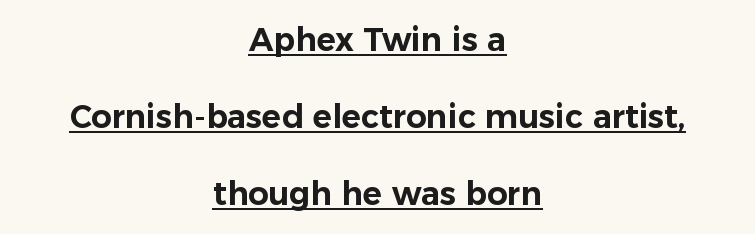
Spacing verdict: proportional, widths tailored to each character. The paragraph has two soft edges and a firm central axis. A rule runs beneath these lines of type. Whoever set this chose breathing room over compactness in the vertical rhythm.
